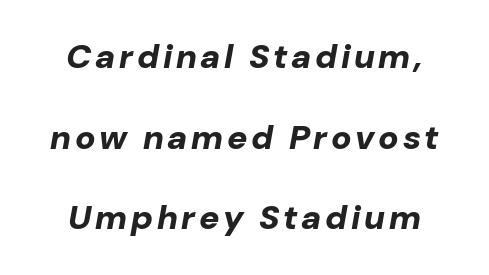
Q: Is the text bold? A: Yes.
Q: Is the text italic (slanted)? A: Yes, it leans right by about 10 degrees.
Q: Is the text underlined? A: No.
Q: How is the paragraph aligned? A: Centered.
Q: Is the spacing between lines tight, normal or loose? A: Loose.
Q: Width (condensed, normal, or wide)? A: Normal.
Q: Stroke contrast? A: Low.
Q: x-height? A: Medium.
Q: Monospaced? A: No.
